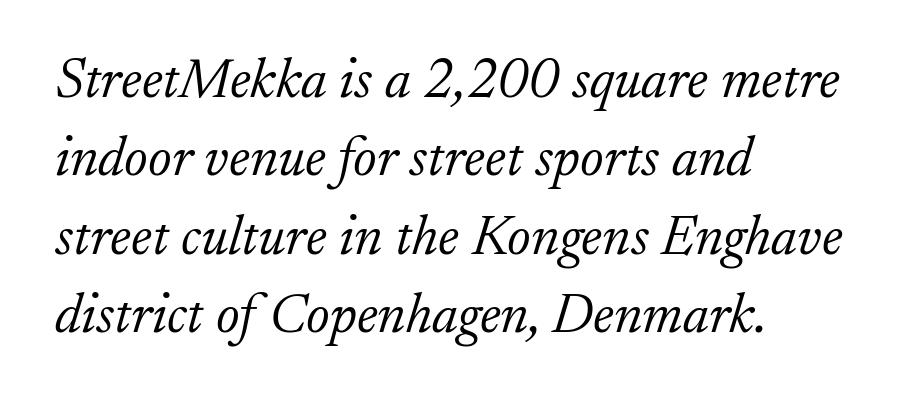
{"serif": "yes", "italic": "yes", "lean": "right", "slant_degrees": 17, "bold": "no", "weight": "light", "width": "normal", "stroke_contrast": "low", "x_height": "small", "monospaced": "no", "underline": "no", "align": "left", "line_spacing": "normal", "line_spacing_ratio": 1.4, "letter_spacing": "normal", "letter_spacing_em": 0.0, "glyph_px": 56}
